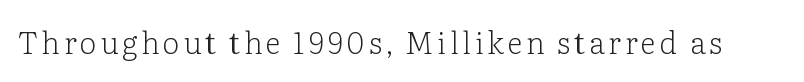
Ordinary non-slanted type is in use. This rendering employs a face with finishing strokes, i.e., a serif. Any mark beneath the type? The region is blank. Bold? No — there's no thickening of the strokes. These lines are rendered in a variable-pitch font.
